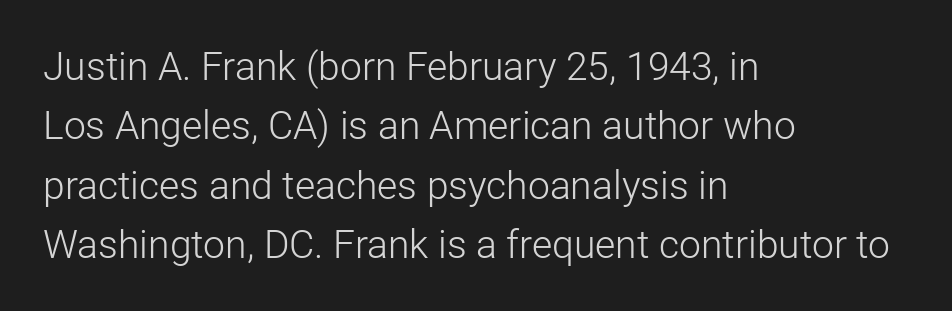
Serif or sans? Sans — the stroke terminals are bare. Does the lettering tilt? It doesn't — this is upright. The strip under each line holds only bare page. The strokes carry an ordinary text weight at most. Words appear dense and cohesive because spacing is normal.
